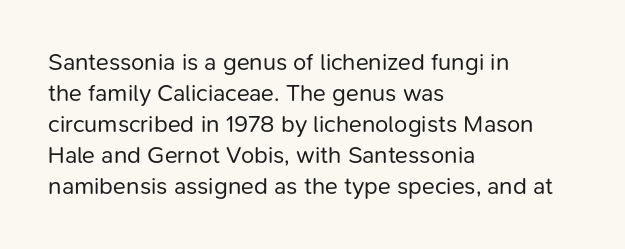
Q: Is the text bold? A: No.
Q: Is the text italic (slanted)? A: No, it is upright.
Q: Is the text underlined? A: No.
Q: How is the paragraph aligned? A: Left-aligned.
Q: Is the spacing between letters normal or unusually wide? A: Normal.
Q: Is the spacing between lines tight, normal or loose? A: Normal.
